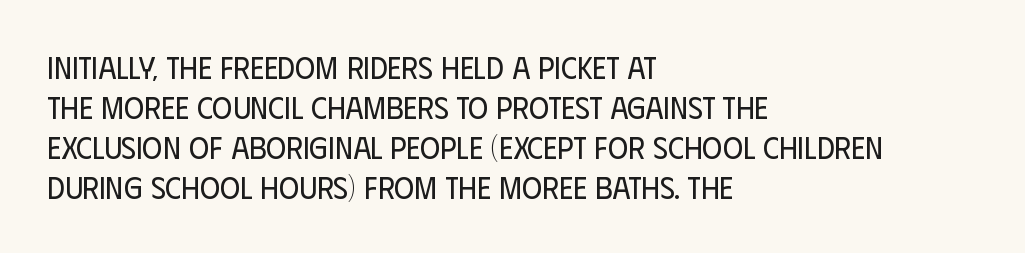
The image shows 31 px regular-weight, condensed sans-serif type, upright; set left-aligned, normal line spacing (1.29x), normal letter spacing, not underlined; low stroke contrast and a large x-height.
